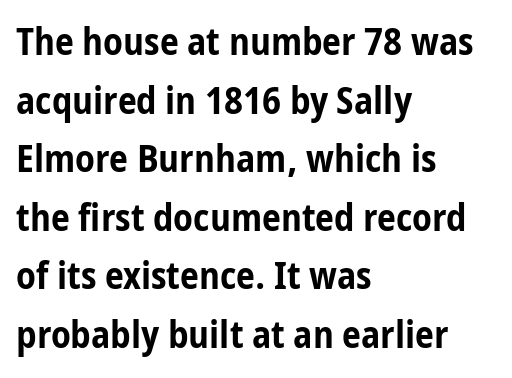
Q: Is the text bold? A: Yes.
Q: Is the text italic (slanted)? A: No, it is upright.
Q: Is the typeface a serif or a sans-serif typeface? A: Sans-serif.
Q: Is the text underlined? A: No.
Q: How is the paragraph aligned? A: Left-aligned.
Q: Is the spacing between letters normal or unusually wide? A: Normal.
Q: Is the spacing between lines tight, normal or loose? A: Normal.
Q: Width (condensed, normal, or wide)? A: Condensed.
Q: Stroke contrast? A: Low.
Q: x-height? A: Medium.
Q: Monospaced? A: No.
